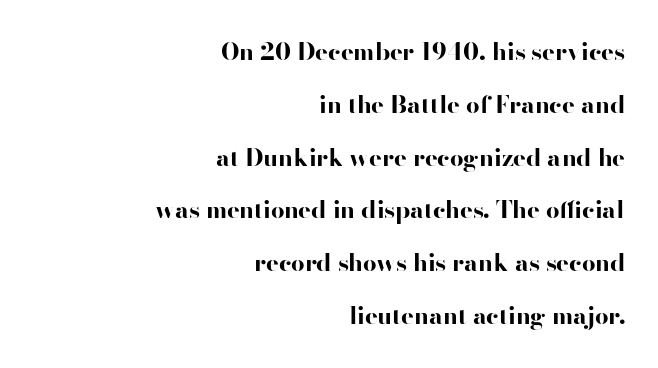
A dark, heavy texture on the line: the type is bold. The specimen reads as upright at a glance. Decoration check: the copy has no underline. Line spacing here is loose. The tracking reads as untouched default to a designer's eye. Alignment: flush right.
